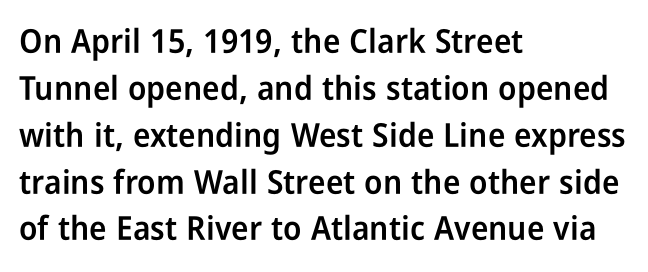
{"serif": "no", "italic": "no", "bold": "semi", "weight": "semibold", "width": "condensed", "stroke_contrast": "low", "x_height": "medium", "monospaced": "no", "underline": "no", "align": "left", "line_spacing": "normal", "line_spacing_ratio": 1.42, "letter_spacing": "normal", "letter_spacing_em": 0.0, "glyph_px": 33}
